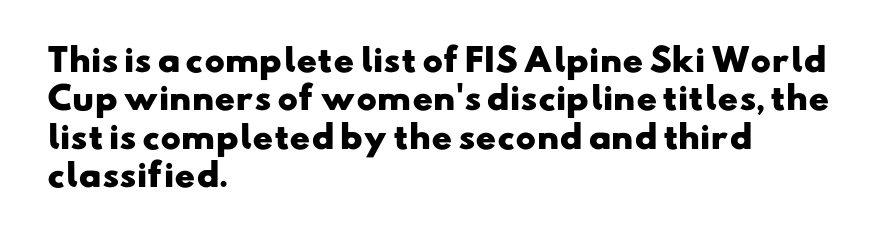
Q: Is the text bold? A: Yes.
Q: Is the typeface a serif or a sans-serif typeface? A: Sans-serif.
Q: Is the text underlined? A: No.
Q: How is the paragraph aligned? A: Left-aligned.
Q: Is the spacing between letters normal or unusually wide? A: Normal.
Q: Width (condensed, normal, or wide)? A: Wide.
Q: Stroke contrast? A: Low.
Q: x-height? A: Small.
Q: Monospaced? A: No.
